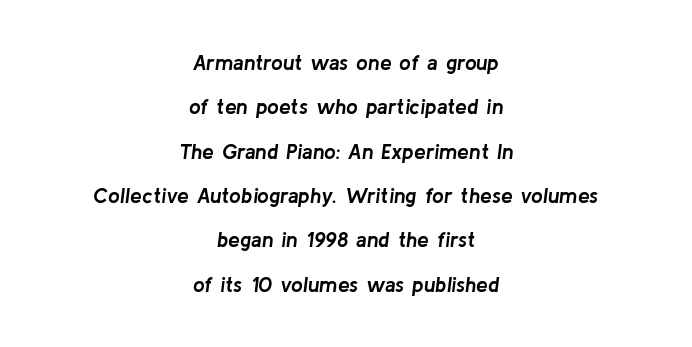
The image shows 21 px bold type, italic (leaning right); set centered, loose line spacing (2.11x), normal letter spacing, not underlined.
